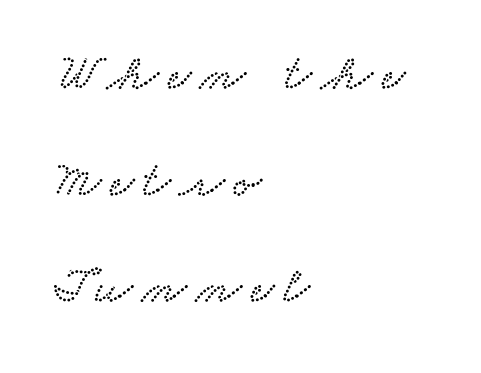
{"serif": "yes", "width": "wide", "stroke_contrast": "low", "x_height": "small", "monospaced": "no", "underline": "no", "align": "left", "line_spacing": "loose", "line_spacing_ratio": 2.05, "glyph_px": 52}
